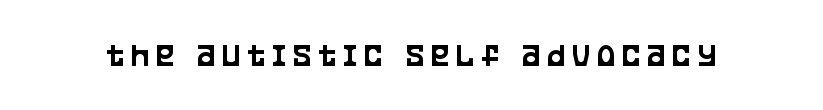
{"serif": "no", "italic": "no", "width": "condensed", "stroke_contrast": "low", "x_height": "large", "monospaced": "no", "underline": "no", "letter_spacing": "wide", "letter_spacing_em": 0.21, "glyph_px": 34}
